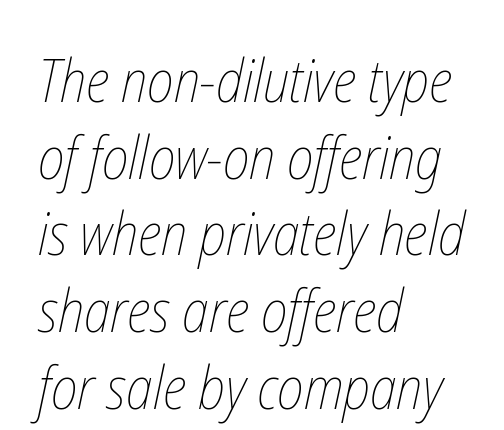
The image shows 59 px thin, condensed type; set left-aligned, normal line spacing (1.3x), normal letter spacing, not underlined; low stroke contrast and a medium x-height.
